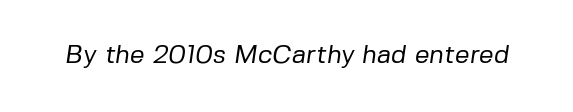
Vertical stems look standard width or narrower in stroke. Unmarked baselines from the first word to the last. There is no visible air inserted between adjacent glyphs.
